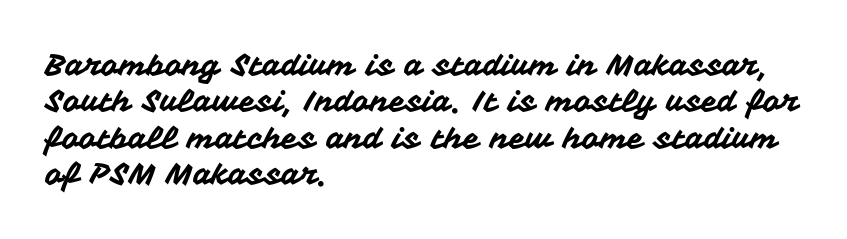
{"serif": "no", "width": "normal", "stroke_contrast": "medium", "x_height": "medium", "monospaced": "no", "underline": "no", "align": "left", "line_spacing_ratio": 1.21, "letter_spacing": "normal", "letter_spacing_em": 0.0, "glyph_px": 30}
